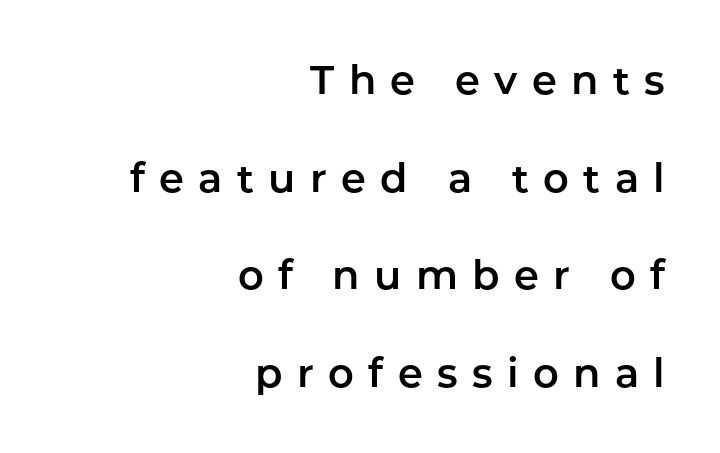
The image shows 40 px sans-serif type, upright; set right-aligned, loose line spacing (2.44x), unusually wide letter spacing (+0.36 em), not underlined; low stroke contrast and a medium x-height.
